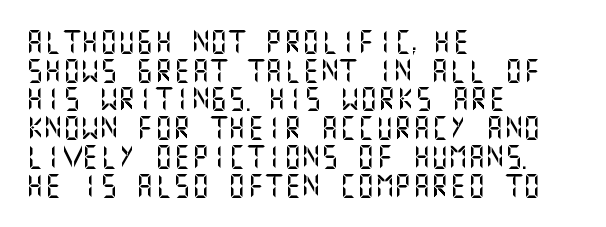
The image shows 23 px text type, upright; set left-aligned, normal line spacing (1.25x), normal letter spacing, not underlined.
